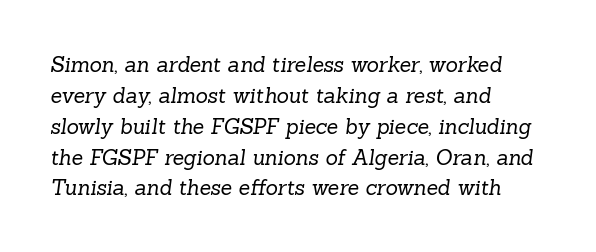
{"bold": "no", "underline": "no", "align": "left", "line_spacing": "normal", "line_spacing_ratio": 1.47, "letter_spacing": "normal", "letter_spacing_em": 0.0, "glyph_px": 21}
